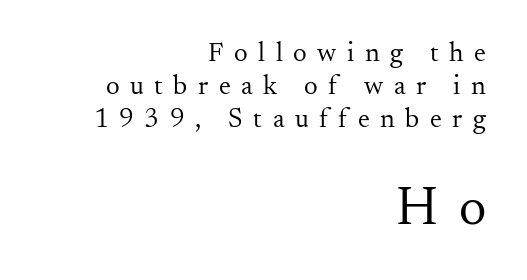
Whoever set this made the second block the dominant, larger element. Little horizontal feet cap the strokes, marking this as serif type. Weight: regular or lighter. Caption: expanded tracking, letters set apart.
